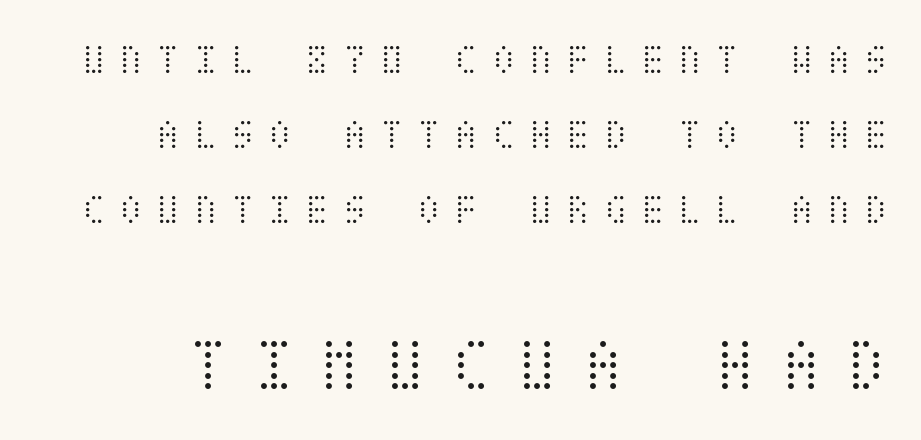
Italic: no, the glyphs are upright roman. Display-style spreading of the glyphs; the letterfit is very open. Compared with a typical body face, this is equally light or lighter still. Only glyphs here, with clear space below each row.
